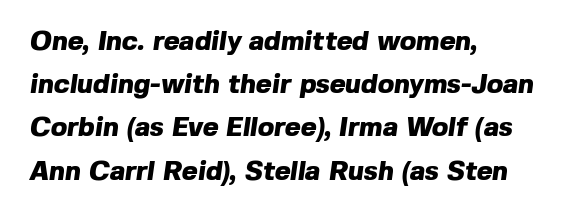
The image shows 27 px bold type; set left-aligned, normal line spacing (1.6x), normal letter spacing, not underlined.
